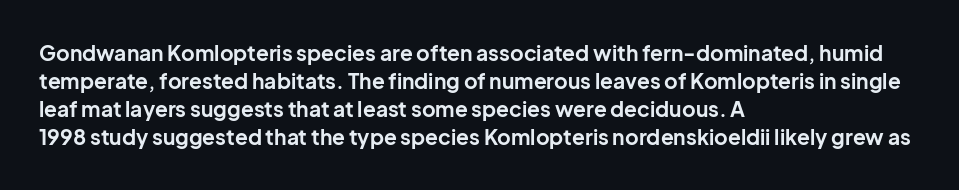
Q: Is the text bold? A: Yes.
Q: Is the text italic (slanted)? A: No, it is upright.
Q: Is the text underlined? A: No.
Q: How is the paragraph aligned? A: Left-aligned.
Q: Is the spacing between letters normal or unusually wide? A: Normal.
Q: Is the spacing between lines tight, normal or loose? A: Normal.
